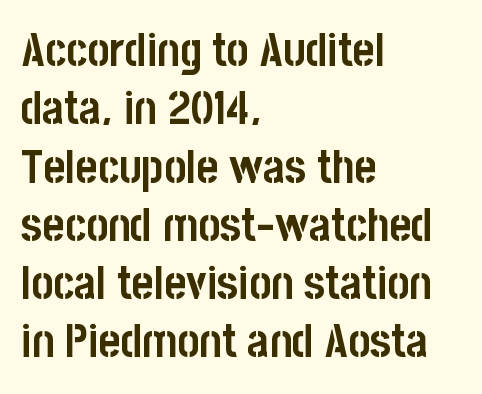
No feet cap the strokes, marking this as sans-serif type. The characters look thick and weighty, a clear bold. The baseline area is clear. Every character sits straight up, as roman type does. Each line starts at the same left margin while the right side varies.
